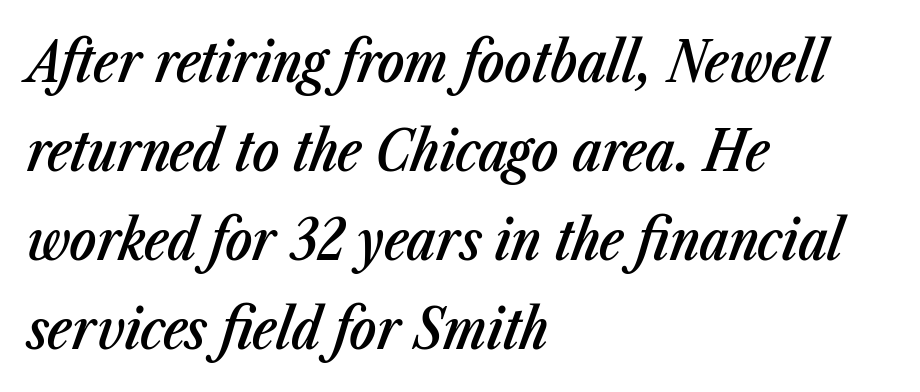
{"italic": "yes", "lean": "right", "slant_degrees": 23, "bold": "semi", "weight": "semibold", "width": "condensed", "stroke_contrast": "low", "x_height": "medium", "monospaced": "no", "underline": "no", "align": "left", "line_spacing": "normal", "line_spacing_ratio": 1.59, "letter_spacing": "normal", "letter_spacing_em": 0.0, "glyph_px": 56}
